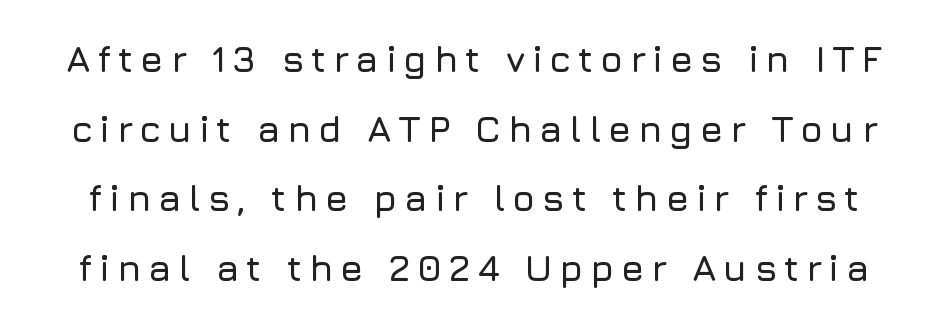
The image shows 37 px sans-serif type, upright; set line spacing 1.88x, not underlined; low stroke contrast and a medium x-height.
